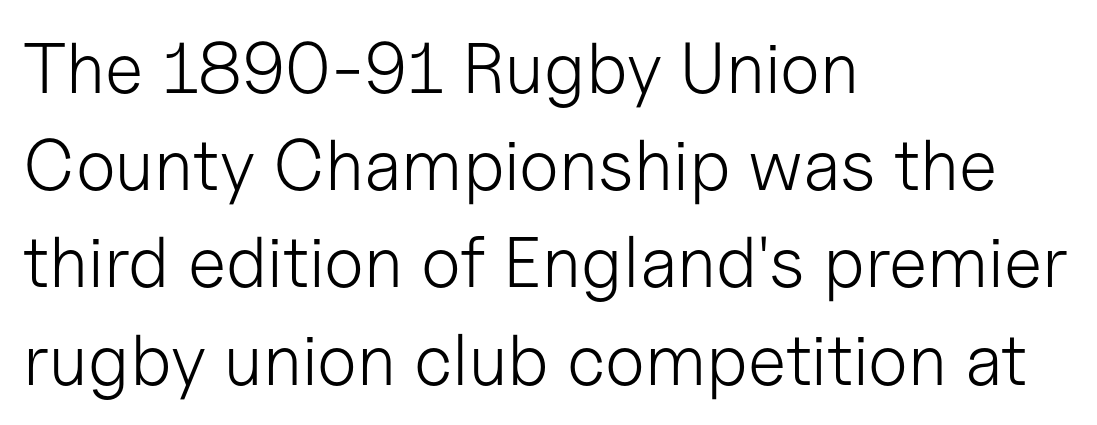
{"serif": "no", "italic": "no", "bold": "no", "weight": "light", "width": "normal", "stroke_contrast": "low", "x_height": "medium", "monospaced": "no", "underline": "no", "align": "left", "line_spacing": "normal", "line_spacing_ratio": 1.35, "letter_spacing": "normal", "letter_spacing_em": 0.0, "glyph_px": 72}
